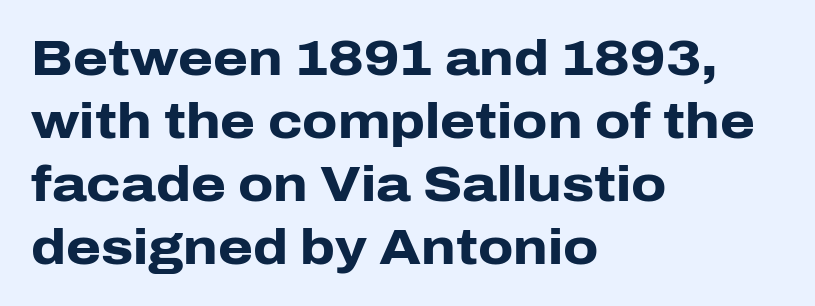
Q: Is the text bold? A: Yes.
Q: Is the text italic (slanted)? A: No, it is upright.
Q: Is the typeface a serif or a sans-serif typeface? A: Sans-serif.
Q: Is the text underlined? A: No.
Q: How is the paragraph aligned? A: Left-aligned.
Q: Is the spacing between letters normal or unusually wide? A: Normal.
Q: Is the spacing between lines tight, normal or loose? A: Normal.
Q: Width (condensed, normal, or wide)? A: Normal.
Q: Stroke contrast? A: Low.
Q: x-height? A: Medium.
Q: Monospaced? A: No.
